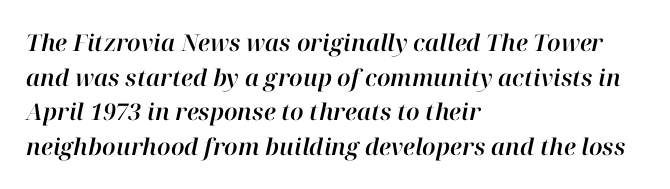
Q: Is the text italic (slanted)? A: Yes, it leans right by about 12 degrees.
Q: Is the text underlined? A: No.
Q: How is the paragraph aligned? A: Left-aligned.
Q: Is the spacing between letters normal or unusually wide? A: Normal.
Q: Is the spacing between lines tight, normal or loose? A: Normal.
